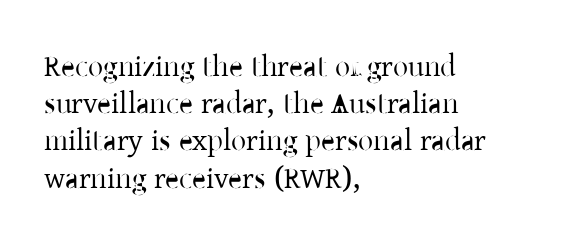
Q: Is the text bold? A: No.
Q: Is the text italic (slanted)? A: No, it is upright.
Q: Is the typeface a serif or a sans-serif typeface? A: Serif.
Q: Is the text underlined? A: No.
Q: How is the paragraph aligned? A: Left-aligned.
Q: Is the spacing between letters normal or unusually wide? A: Normal.
Q: Width (condensed, normal, or wide)? A: Normal.
Q: Stroke contrast? A: Low.
Q: x-height? A: Medium.
Q: Monospaced? A: No.
